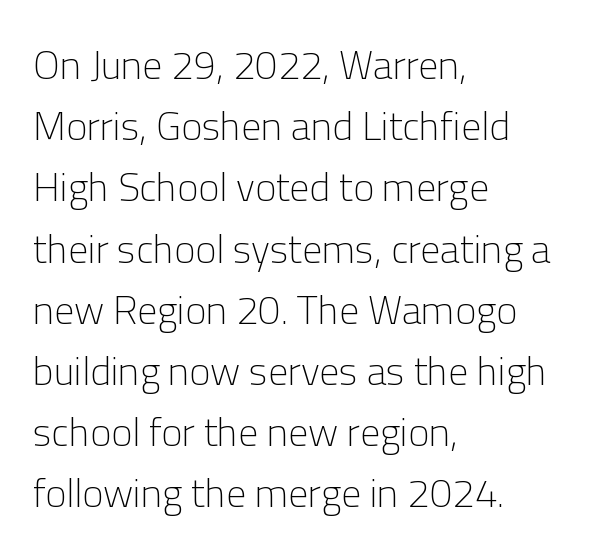
The image shows 40 px light sans-serif type, upright; set left-aligned, normal line spacing (1.53x), normal letter spacing, not underlined; low stroke contrast and a medium x-height.
